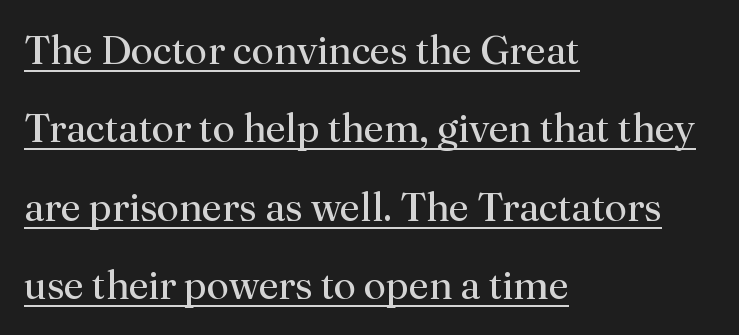
Decoration check: the copy is underlined. Spacing between characters is what you'd get straight out of the box. Summary of vertical rhythm: relaxed, with wide interline spacing. On a weight scale, this lands at 450 or below. Serifs: yes, visible at the terminals of the letterforms.
